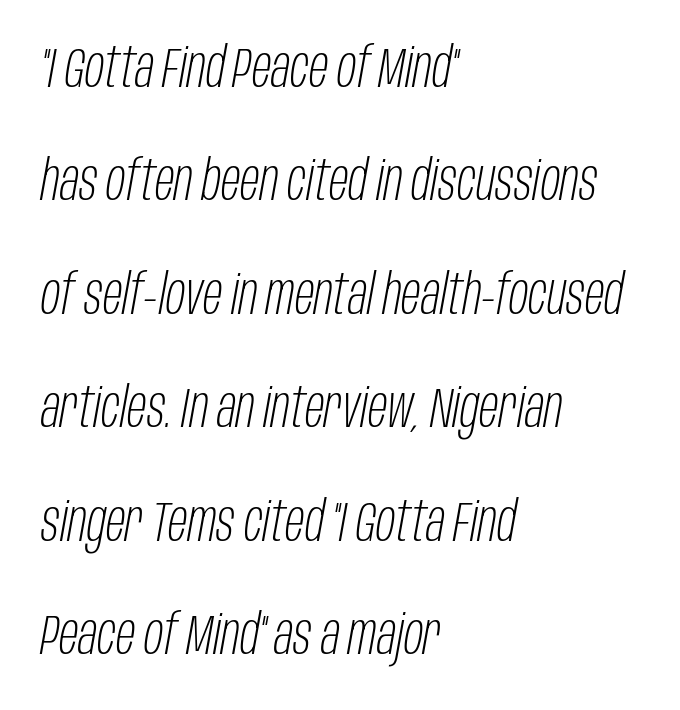
{"italic": "yes", "lean": "right", "slant_degrees": 10, "bold": "no", "weight": "light", "width": "condensed", "stroke_contrast": "low", "x_height": "large", "monospaced": "no", "underline": "no", "align": "left", "line_spacing": "loose", "line_spacing_ratio": 1.99, "letter_spacing": "normal", "letter_spacing_em": 0.0, "glyph_px": 57}
